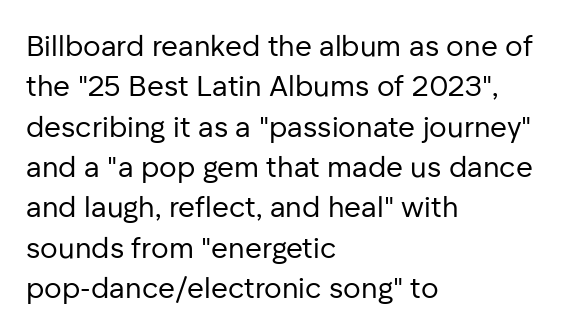
The type is set solid horizontally, with unmodified tracking. The axis of the letterforms is exactly vertical. The letters advance in unequal steps, a hallmark of proportional type. Stroke thickness stays within the range of a standard reading face or lighter. Quick note: interline space is typical.
